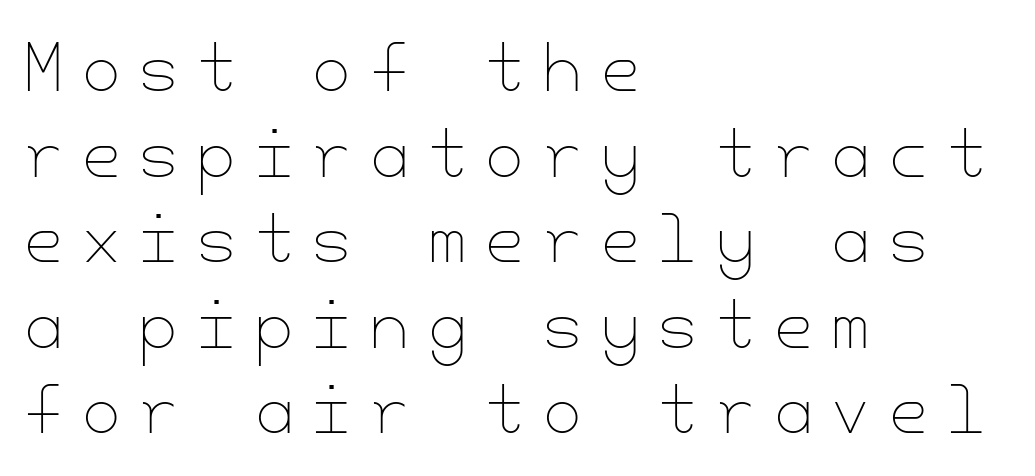
Q: Is the text bold? A: No.
Q: Is the text italic (slanted)? A: No, it is upright.
Q: Is the text underlined? A: No.
Q: How is the paragraph aligned? A: Left-aligned.
Q: Is the spacing between letters normal or unusually wide? A: Unusually wide.
Q: Is the spacing between lines tight, normal or loose? A: Normal.
Q: Width (condensed, normal, or wide)? A: Normal.
Q: Stroke contrast? A: Low.
Q: x-height? A: Small.
